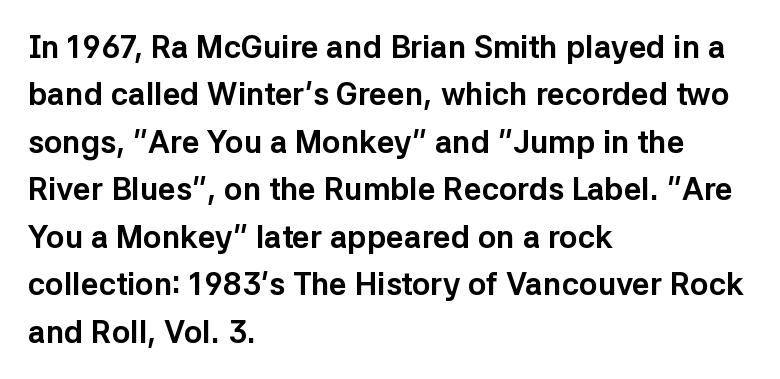
{"serif": "no", "italic": "no", "bold": "yes", "weight": "bold", "width": "normal", "stroke_contrast": "low", "x_height": "medium", "monospaced": "no", "underline": "no", "align": "left", "line_spacing": "normal", "line_spacing_ratio": 1.53, "letter_spacing": "normal", "letter_spacing_em": 0.0, "glyph_px": 31}
